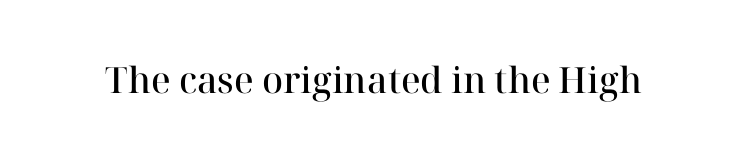
The image shows 36 px semibold serif type, upright; set normal letter spacing, not underlined; high stroke contrast and a medium x-height.
